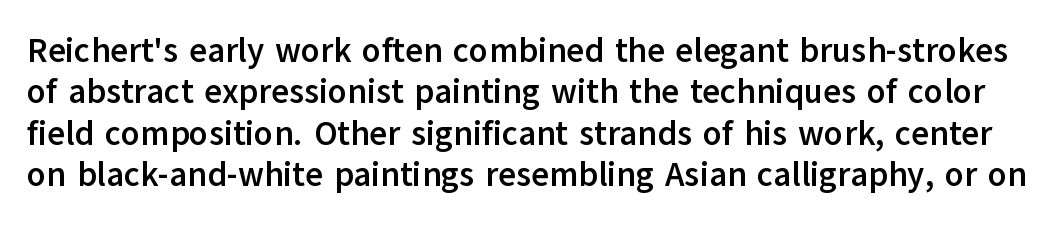
These lines are rendered in a variable-pitch font. The space directly below the letters is spotless. Upright lettering throughout. How heavy is the stroke? Heavy — this is a bold. The type is set solid horizontally, with unmodified tracking. Letterform terminals end flat and unadorned throughout the passage.
